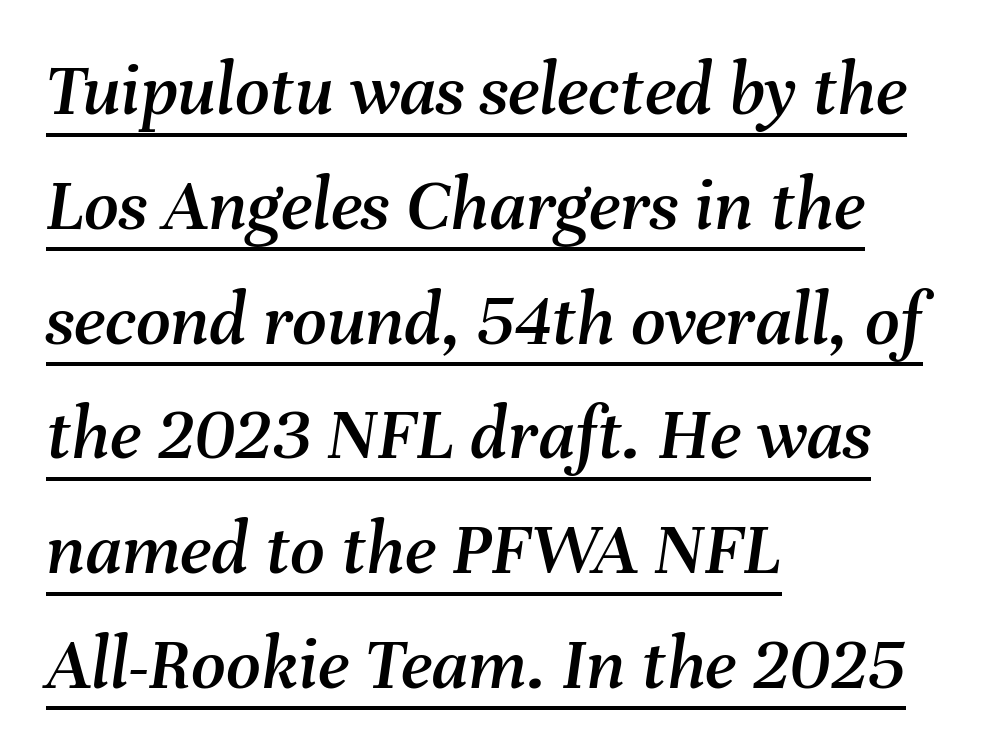
Think of a printed novel: that variable character pitch is what you see here. Typeset ragged right — the left edge is the straight one. Here the glyphs are tracked normally, forming tight word shapes. Each line of the rendering has a horizontal stroke beneath the glyphs. Is the type slanted? Yes — the strokes lean at a clear angle.
